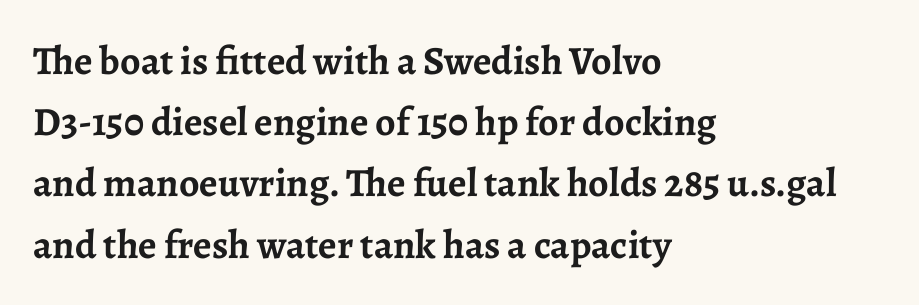
Inter-character spacing is left at the font's built-in metrics. The letters stand upright; this is a roman face. Pretty heavy lettering here — definitely bold. Short and long lines alike share a common starting point at left. This sample has the flowing, uneven cadence of proportional lettering.
